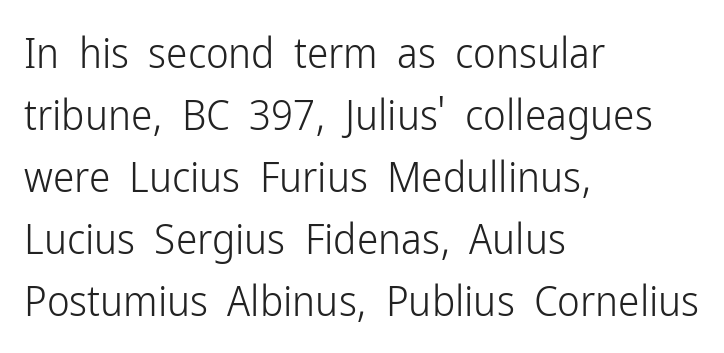
Q: Is the text bold? A: No.
Q: Is the text italic (slanted)? A: No, it is upright.
Q: Is the typeface a serif or a sans-serif typeface? A: Sans-serif.
Q: Is the text underlined? A: No.
Q: How is the paragraph aligned? A: Left-aligned.
Q: Is the spacing between letters normal or unusually wide? A: Normal.
Q: Is the spacing between lines tight, normal or loose? A: Normal.
Q: Width (condensed, normal, or wide)? A: Condensed.
Q: Stroke contrast? A: Low.
Q: x-height? A: Medium.
Q: Monospaced? A: No.
